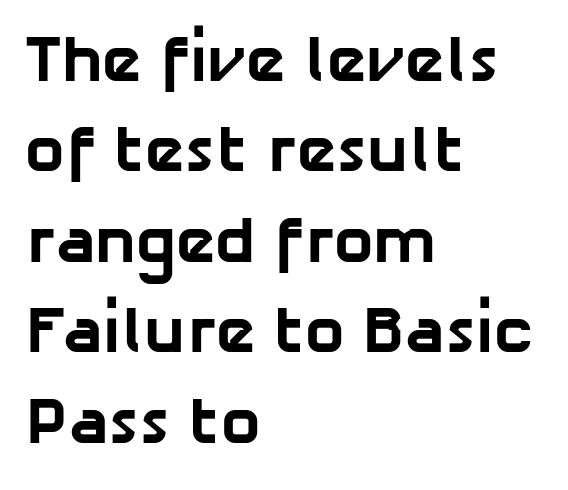
{"serif": "no", "bold": "yes", "weight": "bold", "width": "normal", "stroke_contrast": "low", "x_height": "medium", "monospaced": "no", "underline": "no", "align": "left", "line_spacing": "normal", "line_spacing_ratio": 1.37, "letter_spacing": "normal", "letter_spacing_em": 0.0, "glyph_px": 66}
